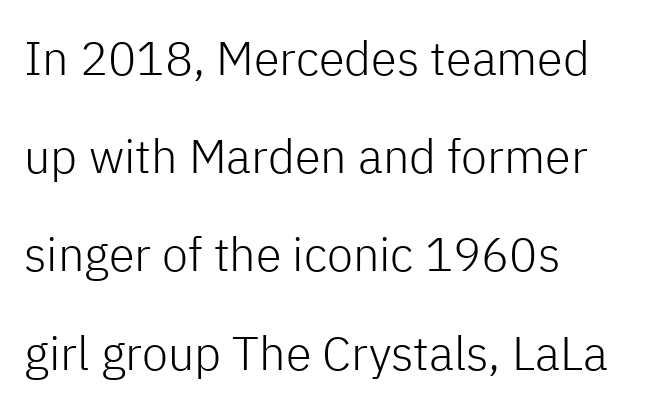
Q: Is the text bold? A: No.
Q: Is the text italic (slanted)? A: No, it is upright.
Q: Is the typeface a serif or a sans-serif typeface? A: Sans-serif.
Q: Is the text underlined? A: No.
Q: How is the paragraph aligned? A: Left-aligned.
Q: Is the spacing between letters normal or unusually wide? A: Normal.
Q: Is the spacing between lines tight, normal or loose? A: Loose.
Q: Width (condensed, normal, or wide)? A: Normal.
Q: Stroke contrast? A: Low.
Q: x-height? A: Medium.
Q: Monospaced? A: No.
